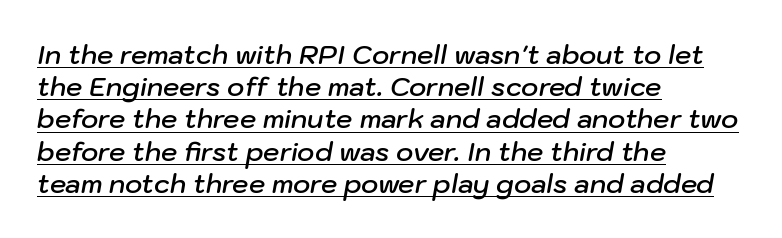
Underlined type. Would a proofreader flag this as italicized? Yes. Heft: intermediate — a semibold. The type is set solid horizontally, with unmodified tracking.
